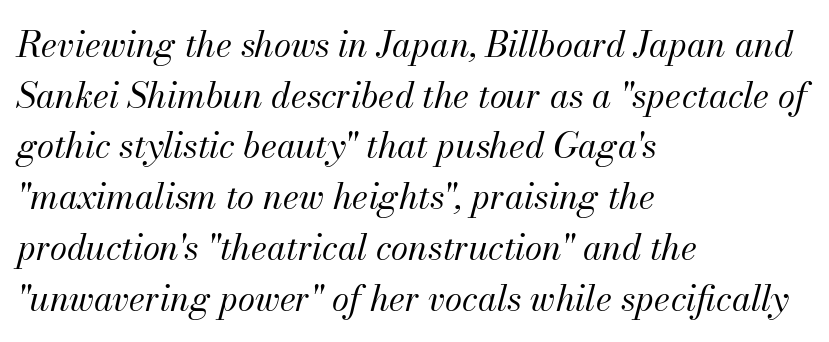
{"italic": "yes", "lean": "right", "slant_degrees": 13, "bold": "no", "weight": "regular", "width": "normal", "stroke_contrast": "medium", "x_height": "small", "monospaced": "no", "underline": "no", "align": "left", "line_spacing": "normal", "line_spacing_ratio": 1.45, "letter_spacing": "normal", "letter_spacing_em": 0.0, "glyph_px": 35}
